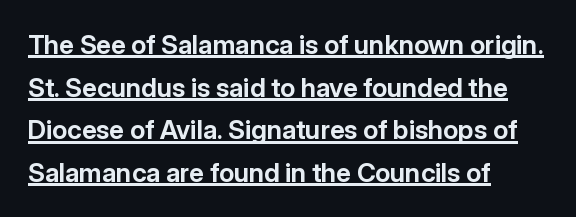
Italic: no, the glyphs are upright roman. Students, note that the glyphs here touch the page at normal intervals. Is there an underline? Yes — a line sits under the letters. Pretty heavy lettering here — definitely bold. Leading matches the norm, producing a regular column. In CSS terms this would be text-align: left.
